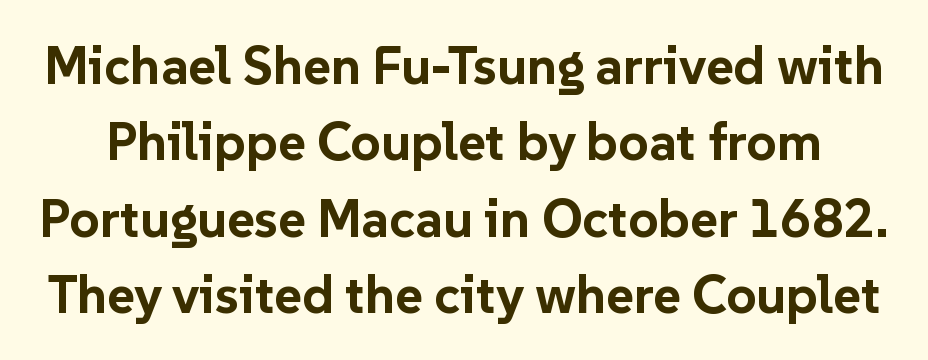
Q: Is the text bold? A: Yes.
Q: Is the text italic (slanted)? A: No, it is upright.
Q: Is the typeface a serif or a sans-serif typeface? A: Sans-serif.
Q: Is the text underlined? A: No.
Q: Is the spacing between letters normal or unusually wide? A: Normal.
Q: Is the spacing between lines tight, normal or loose? A: Normal.
Q: Width (condensed, normal, or wide)? A: Normal.
Q: Stroke contrast? A: Low.
Q: x-height? A: Medium.
Q: Monospaced? A: No.
